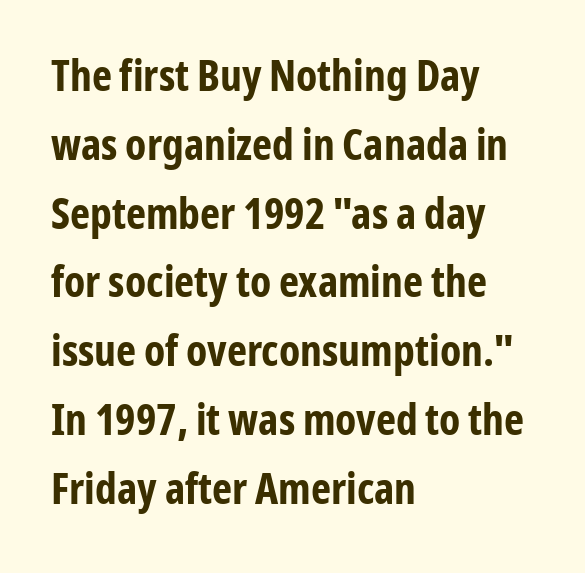
Q: Is the text bold? A: Yes.
Q: Is the text italic (slanted)? A: No, it is upright.
Q: Is the typeface a serif or a sans-serif typeface? A: Sans-serif.
Q: Is the text underlined? A: No.
Q: How is the paragraph aligned? A: Left-aligned.
Q: Is the spacing between letters normal or unusually wide? A: Normal.
Q: Is the spacing between lines tight, normal or loose? A: Normal.
Q: Width (condensed, normal, or wide)? A: Condensed.
Q: Stroke contrast? A: Low.
Q: x-height? A: Medium.
Q: Monospaced? A: No.
